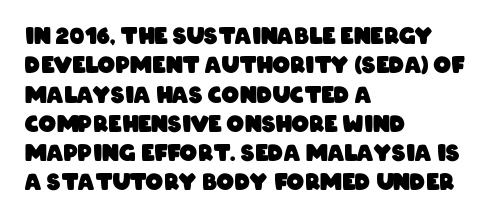
{"bold": "yes", "underline": "no", "align": "left", "line_spacing": "normal", "line_spacing_ratio": 1.33, "letter_spacing": "normal", "letter_spacing_em": 0.0, "glyph_px": 22}
